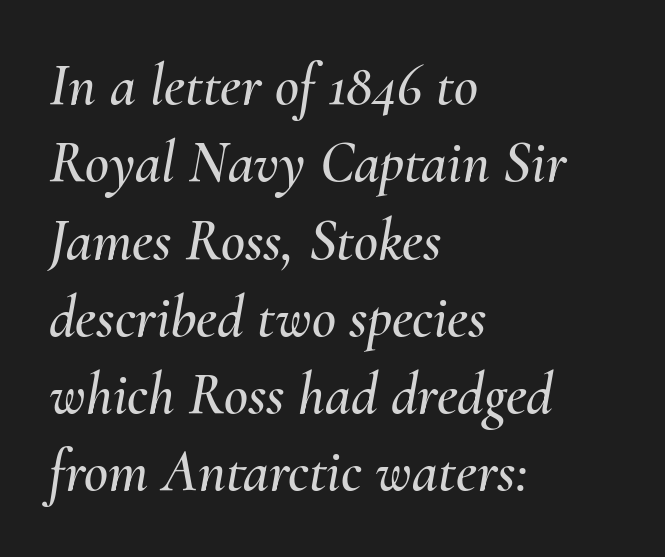
The image shows 59 px text type, italic (leaning right); set left-aligned, normal line spacing (1.31x), normal letter spacing, not underlined; medium stroke contrast and a small x-height.
